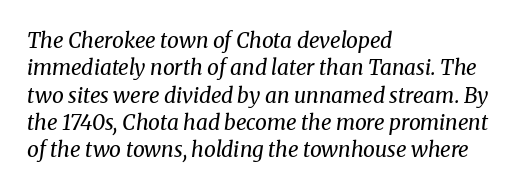
The image shows 21 px text type, italic (leaning right); set left-aligned, normal line spacing (1.3x), normal letter spacing, not underlined.
